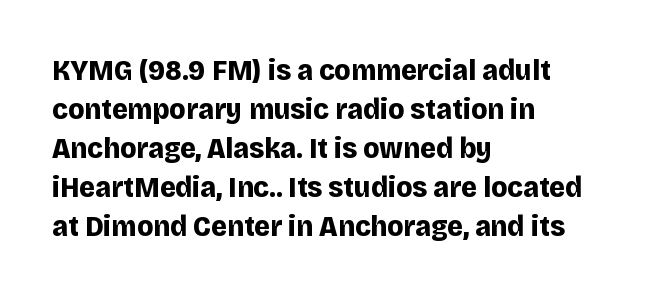
{"serif": "no", "italic": "no", "bold": "yes", "weight": "bold", "width": "normal", "stroke_contrast": "low", "x_height": "large", "monospaced": "no", "underline": "no", "align": "left", "line_spacing": "normal", "line_spacing_ratio": 1.3, "letter_spacing": "normal", "letter_spacing_em": 0.0, "glyph_px": 30}
